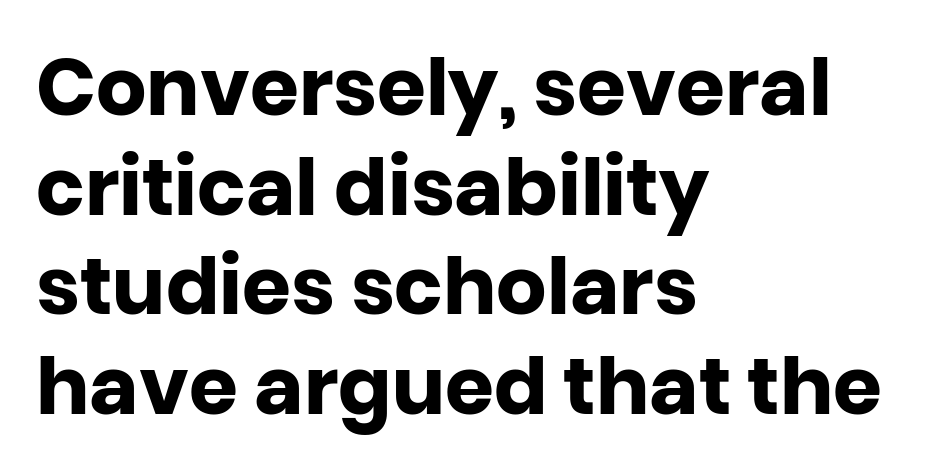
Q: Is the text bold? A: Yes.
Q: Is the text italic (slanted)? A: No, it is upright.
Q: Is the typeface a serif or a sans-serif typeface? A: Sans-serif.
Q: Is the text underlined? A: No.
Q: How is the paragraph aligned? A: Left-aligned.
Q: Is the spacing between letters normal or unusually wide? A: Normal.
Q: Is the spacing between lines tight, normal or loose? A: Normal.
Q: Width (condensed, normal, or wide)? A: Normal.
Q: Stroke contrast? A: Low.
Q: x-height? A: Large.
Q: Monospaced? A: No.
